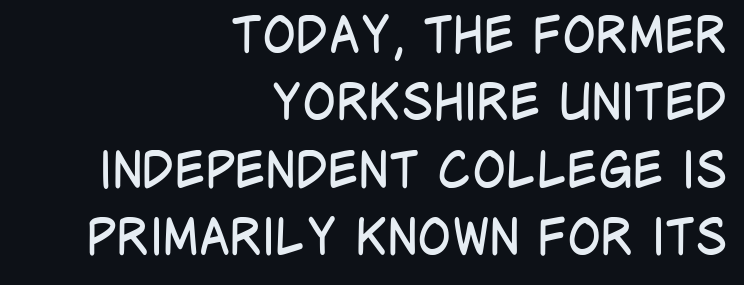
{"serif": "no", "italic": "no", "bold": "no", "weight": "regular", "width": "condensed", "stroke_contrast": "low", "x_height": "large", "monospaced": "no", "underline": "no", "align": "right", "line_spacing": "normal", "line_spacing_ratio": 1.35, "letter_spacing": "normal", "letter_spacing_em": 0.0, "glyph_px": 50}
